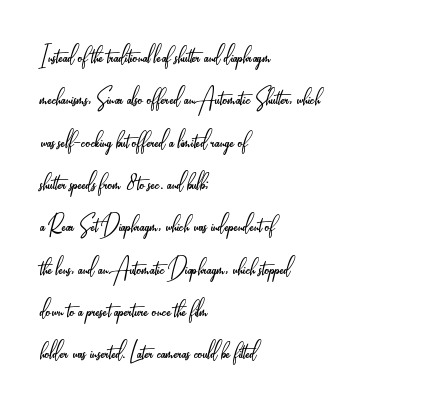
The space directly below the letters is spotless. The face used here is rendered with its standard letterfit. The font is comparable to plain body text, perhaps lighter.
